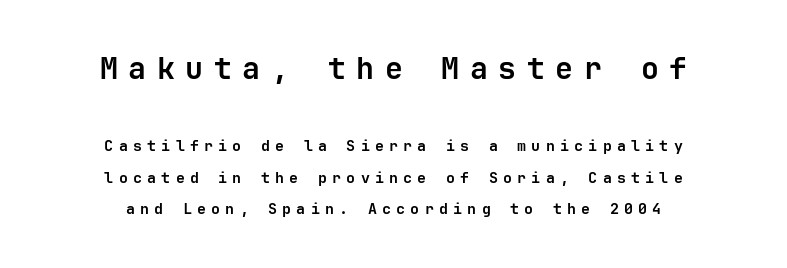
In terms of letterspacing, this is a distinctly airy, spread setting. This sample trades compactness for vertical openness between lines. Does the copy run flush right? No — it is centered line by line. This is the regular roman posture of the typeface. The strokes are fattened all the way to bold.
